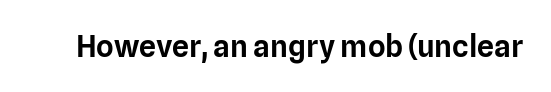
Q: Is the text italic (slanted)? A: No, it is upright.
Q: Is the typeface a serif or a sans-serif typeface? A: Sans-serif.
Q: Is the text underlined? A: No.
Q: Is the spacing between letters normal or unusually wide? A: Normal.
Q: Width (condensed, normal, or wide)? A: Normal.
Q: Stroke contrast? A: Low.
Q: x-height? A: Medium.
Q: Monospaced? A: No.
